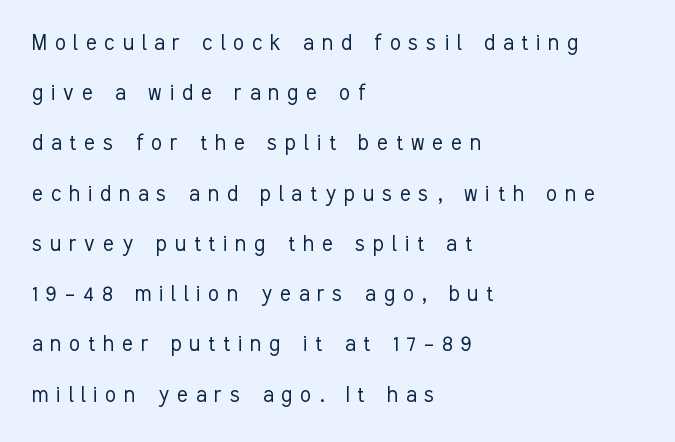
The image shows 25 px text type, upright; set left-aligned, loose line spacing (2.01x), unusually wide letter spacing (+0.32 em), not underlined.
